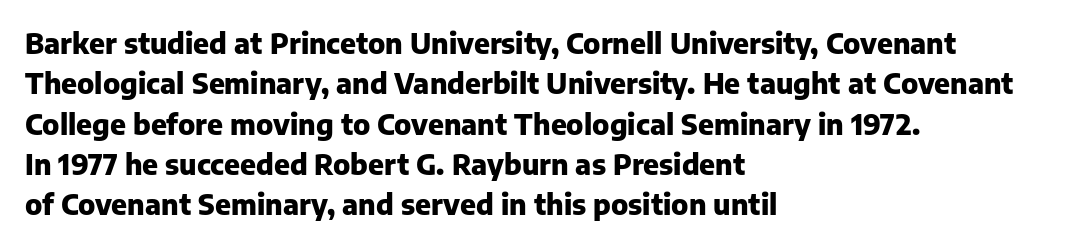
Q: Is the text bold? A: Yes.
Q: Is the text italic (slanted)? A: No, it is upright.
Q: Is the typeface a serif or a sans-serif typeface? A: Sans-serif.
Q: Is the text underlined? A: No.
Q: How is the paragraph aligned? A: Left-aligned.
Q: Is the spacing between letters normal or unusually wide? A: Normal.
Q: Is the spacing between lines tight, normal or loose? A: Normal.
Q: Width (condensed, normal, or wide)? A: Normal.
Q: Stroke contrast? A: Low.
Q: x-height? A: Medium.
Q: Monospaced? A: No.
